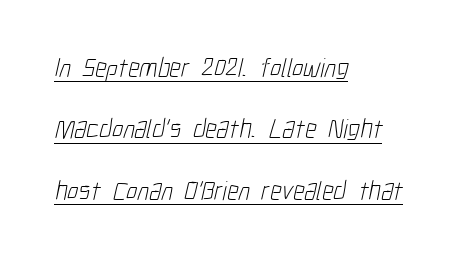
Honestly, the rows look like they've been pulled way apart. The glyphs are accompanied by a horizontal stroke just below them. Tracking here is standard; glyphs follow each other at the usual distance. Is the type heavy? It reads as light-to-regular instead. This rendering uses left alignment, leaving the right contour irregular.
